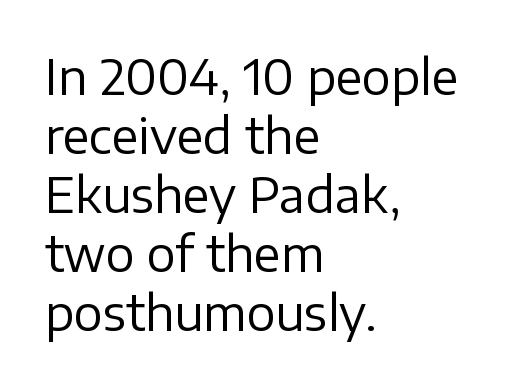
The image shows 48 px regular-weight sans-serif type, upright; set left-aligned, line spacing 1.23x, normal letter spacing, not underlined; low stroke contrast and a medium x-height.
